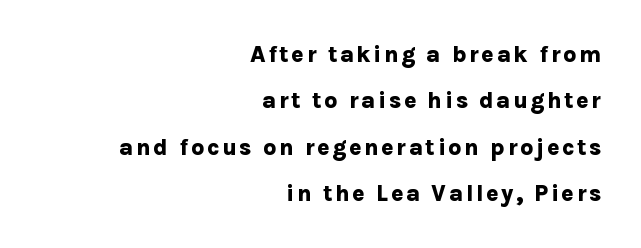
Weight check: bold — yes, fully. This block would shrink considerably if given ordinary leading; it's expanded now. Check under the words: just untouched page. The typesetter chose a ragged-left arrangement here.
